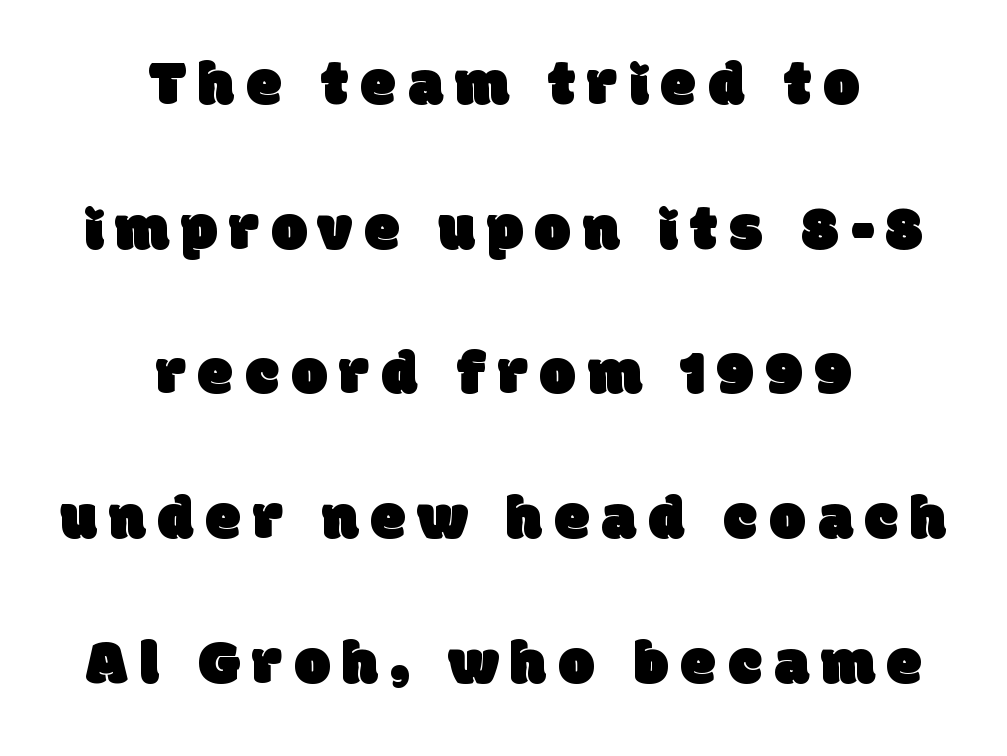
The rendering positions every line midway between the sides. If you measured baseline to baseline, you'd find a long distance. Is this a sans? Yes — the strokes have no serifs. Each letter keeps its own natural width here, so spacing adapts to shape. This rendering features lettering with no underline.
